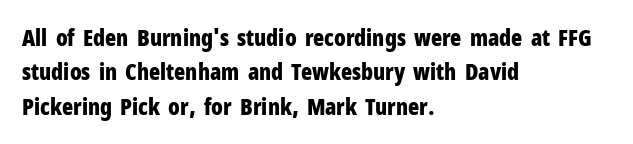
Q: Is the text bold? A: Yes.
Q: Is the text italic (slanted)? A: No, it is upright.
Q: Is the text underlined? A: No.
Q: How is the paragraph aligned? A: Left-aligned.
Q: Is the spacing between letters normal or unusually wide? A: Normal.
Q: Is the spacing between lines tight, normal or loose? A: Normal.
